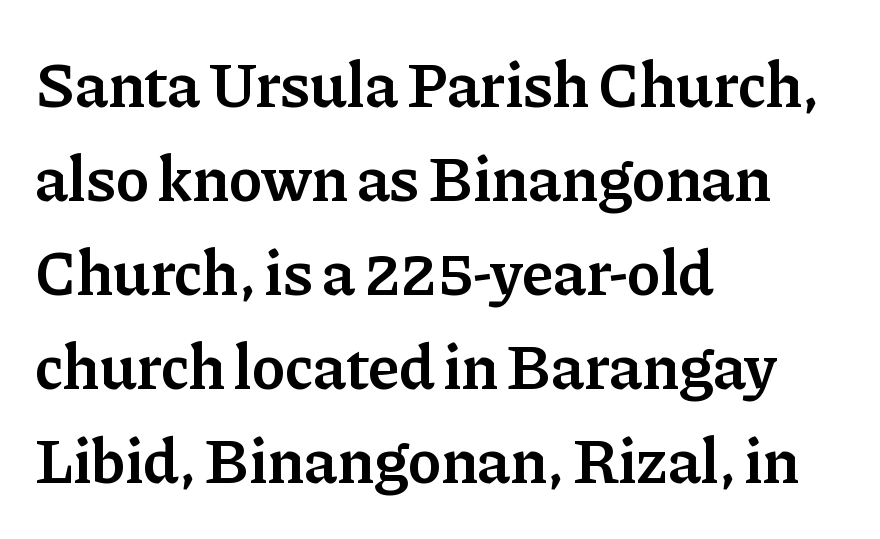
Words float on clear page, feet unadorned. What kind of face is this? One with serifs. The lines are quadded left. Characters follow at the spacing the type designer built in. A typesetter would mark this as roman, not italic.
